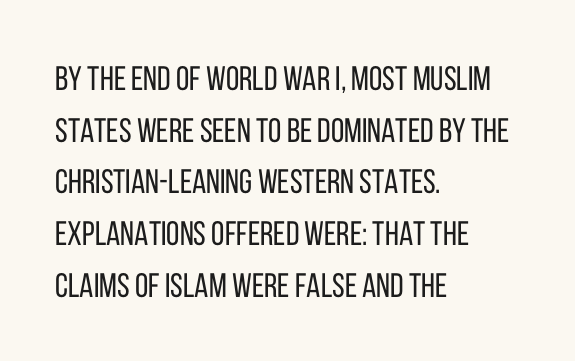
Q: Is the text bold? A: No.
Q: Is the text italic (slanted)? A: No, it is upright.
Q: Is the typeface a serif or a sans-serif typeface? A: Sans-serif.
Q: Is the text underlined? A: No.
Q: How is the paragraph aligned? A: Left-aligned.
Q: Is the spacing between letters normal or unusually wide? A: Normal.
Q: Is the spacing between lines tight, normal or loose? A: Normal.
Q: Width (condensed, normal, or wide)? A: Condensed.
Q: Stroke contrast? A: Low.
Q: x-height? A: Large.
Q: Monospaced? A: No.
